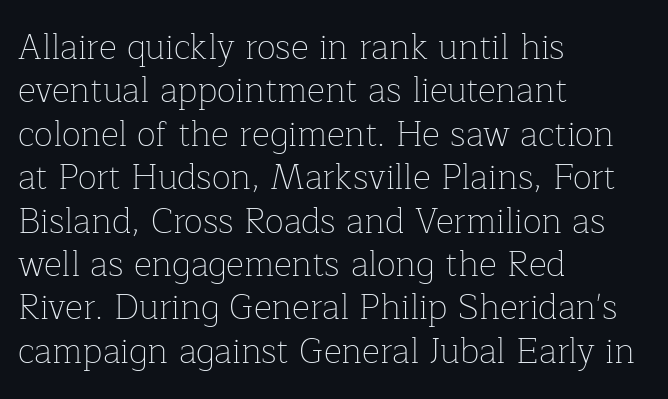
Q: Is the text bold? A: No.
Q: Is the text italic (slanted)? A: No, it is upright.
Q: Is the typeface a serif or a sans-serif typeface? A: Serif.
Q: Is the text underlined? A: No.
Q: How is the paragraph aligned? A: Left-aligned.
Q: Is the spacing between letters normal or unusually wide? A: Normal.
Q: Width (condensed, normal, or wide)? A: Normal.
Q: Stroke contrast? A: Low.
Q: x-height? A: Medium.
Q: Monospaced? A: No.
